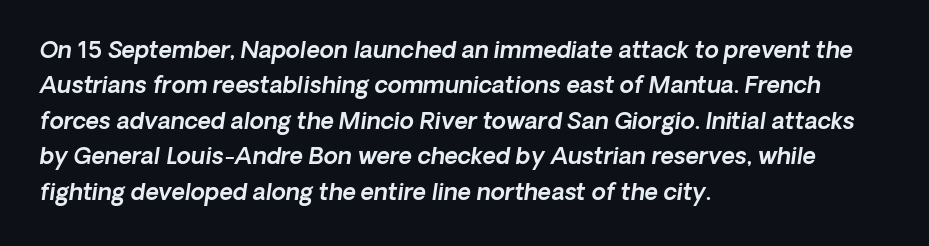
The image shows 23 px text type, italic (leaning right); set left-aligned, normal line spacing (1.54x), normal letter spacing, not underlined.
